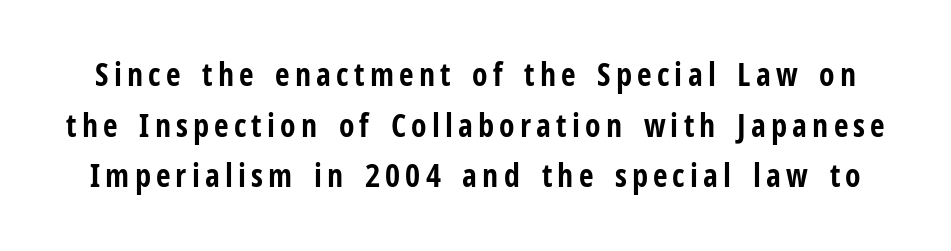
The image shows 32 px bold, condensed sans-serif type, upright; set normal line spacing (1.58x), not underlined; low stroke contrast and a medium x-height.
